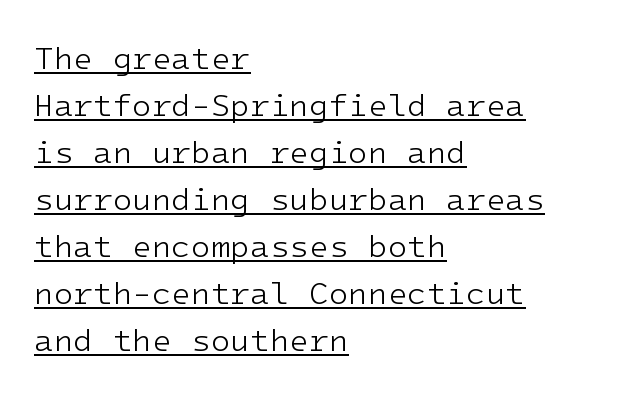
A continuous stroke trails under the words, as in a hyperlink. Unlike italic type, these characters show no tilt at all. Normally led — the rows are evenly, conventionally spaced. The face looks like a standard text weight, possibly lighter.
